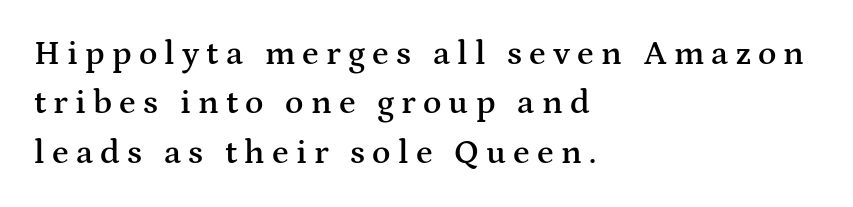
Horizontally, the lines are justified to the leading edge only. Does the leading feel generous? No, just average. To sum up the face: it has serifs. Compared with typical body copy, the letter spacing here is much looser. Italic? Not at all — the glyphs are vertical.
